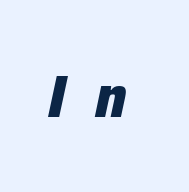
Q: Is the text bold? A: Yes.
Q: Is the text italic (slanted)? A: Yes, it leans right by about 12 degrees.
Q: Is the text underlined? A: No.
Q: Is the spacing between letters normal or unusually wide? A: Unusually wide.
Q: Width (condensed, normal, or wide)? A: Normal.
Q: Stroke contrast? A: Low.
Q: x-height? A: Medium.
Q: Monospaced? A: No.
